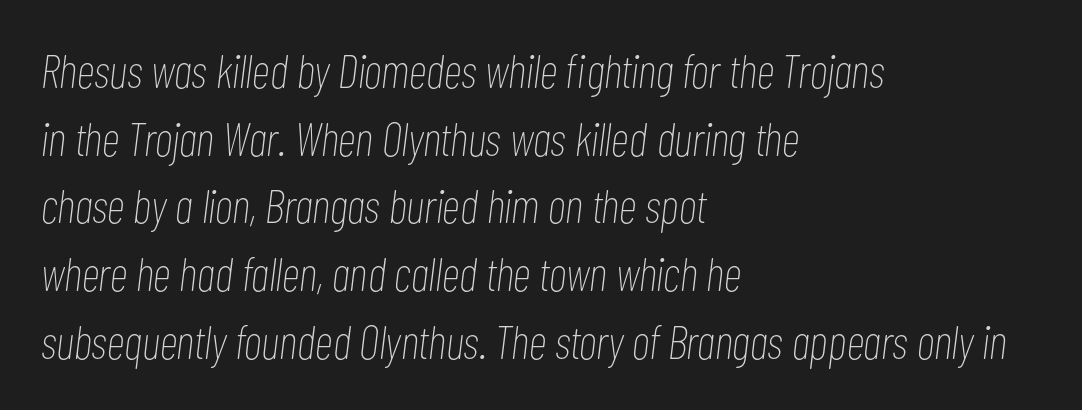
{"italic": "yes", "lean": "right", "slant_degrees": 7, "bold": "no", "weight": "thin", "width": "condensed", "stroke_contrast": "low", "x_height": "medium", "monospaced": "no", "underline": "no", "align": "left", "line_spacing": "normal", "line_spacing_ratio": 1.44, "letter_spacing": "normal", "letter_spacing_em": 0.0, "glyph_px": 47}
